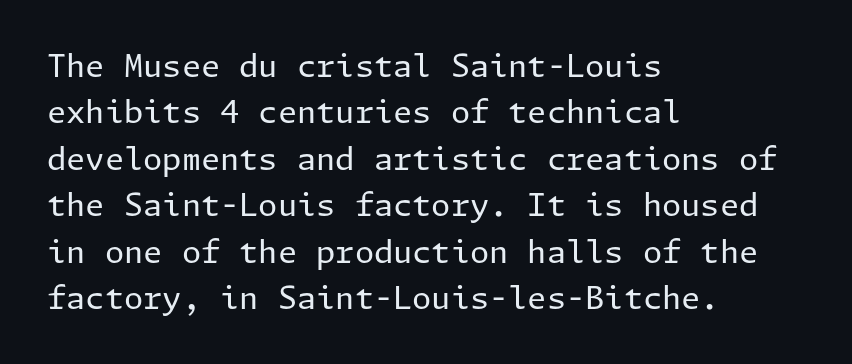
{"serif": "no", "italic": "no", "bold": "no", "weight": "regular", "width": "normal", "stroke_contrast": "low", "x_height": "medium", "underline": "no", "align": "left", "line_spacing": "normal", "line_spacing_ratio": 1.5, "letter_spacing": "normal", "letter_spacing_em": 0.0, "glyph_px": 31}
